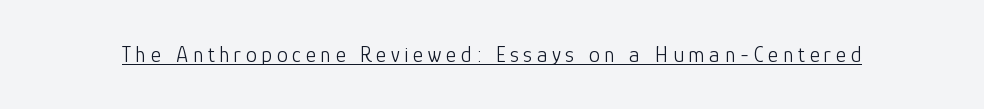
The passage shown is underscored from start to finish. Is this a heavy cut? Hardly; it is regular or lighter. Letter spacing: wide. Style check: upright.
